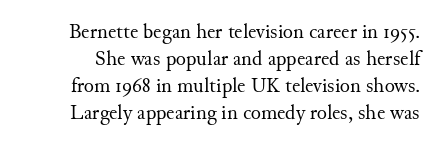
Q: Is the text bold? A: No.
Q: Is the text italic (slanted)? A: No, it is upright.
Q: Is the text underlined? A: No.
Q: Is the spacing between letters normal or unusually wide? A: Normal.
Q: Is the spacing between lines tight, normal or loose? A: Normal.
